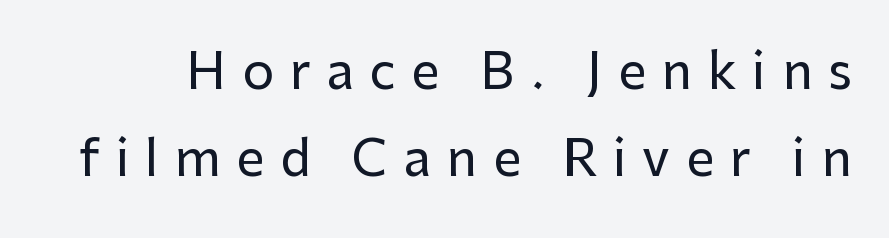
Q: Is the text italic (slanted)? A: No, it is upright.
Q: Is the typeface a serif or a sans-serif typeface? A: Sans-serif.
Q: Is the text underlined? A: No.
Q: Is the spacing between letters normal or unusually wide? A: Unusually wide.
Q: Width (condensed, normal, or wide)? A: Normal.
Q: Stroke contrast? A: Low.
Q: x-height? A: Medium.
Q: Monospaced? A: No.
